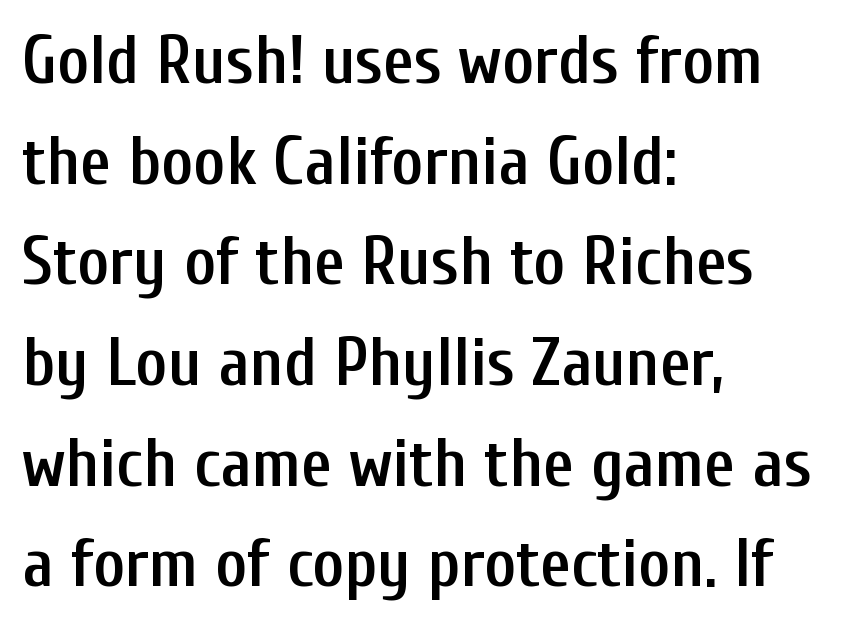
{"serif": "no", "italic": "no", "bold": "semi", "weight": "semibold", "width": "condensed", "stroke_contrast": "low", "x_height": "medium", "monospaced": "no", "underline": "no", "align": "left", "line_spacing": "normal", "line_spacing_ratio": 1.48, "letter_spacing": "normal", "letter_spacing_em": 0.0, "glyph_px": 68}
